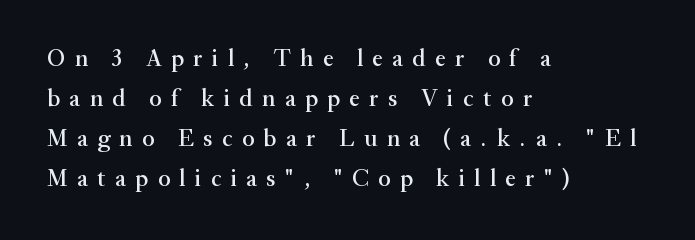
{"italic": "no", "underline": "no", "align": "left", "line_spacing": "normal", "line_spacing_ratio": 1.67, "letter_spacing": "wide", "letter_spacing_em": 0.39, "glyph_px": 24}
